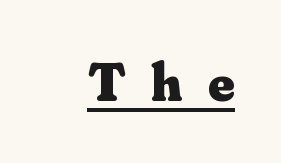
{"serif": "yes", "italic": "no", "bold": "yes", "weight": "heavy", "width": "normal", "stroke_contrast": "medium", "x_height": "small", "monospaced": "no", "underline": "yes", "letter_spacing": "wide", "letter_spacing_em": 0.46, "glyph_px": 55}
